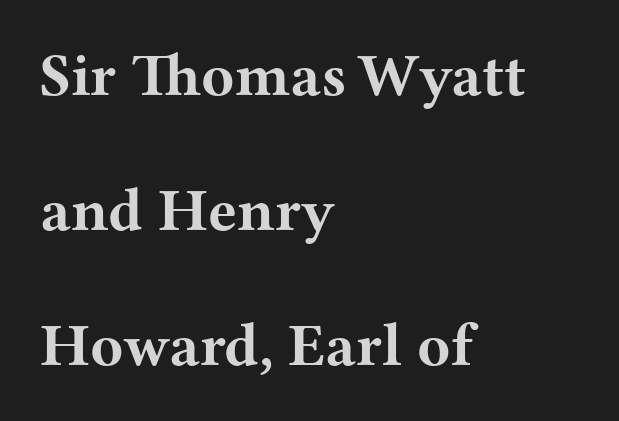
The image shows 61 px bold, wide serif type, upright; set left-aligned, loose line spacing (2.21x), normal letter spacing, not underlined; medium stroke contrast and a medium x-height.
